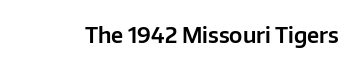
Q: Is the text italic (slanted)? A: No, it is upright.
Q: Is the text underlined? A: No.
Q: Is the spacing between letters normal or unusually wide? A: Normal.
